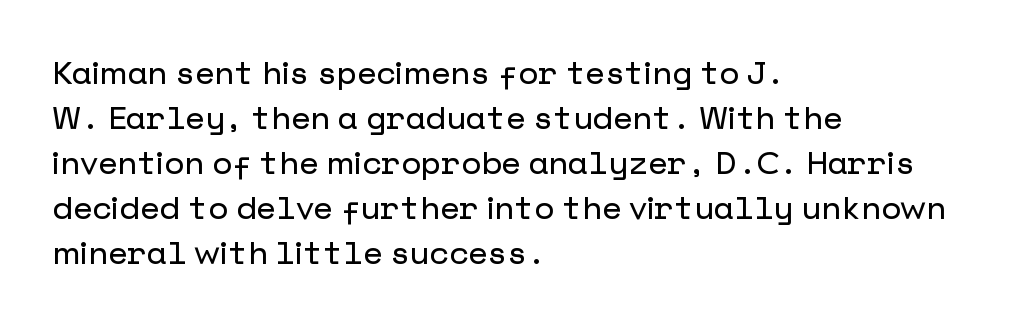
{"serif": "no", "italic": "no", "width": "normal", "stroke_contrast": "low", "x_height": "medium", "underline": "no", "align": "left", "line_spacing": "normal", "line_spacing_ratio": 1.41, "letter_spacing": "normal", "letter_spacing_em": 0.0, "glyph_px": 32}
